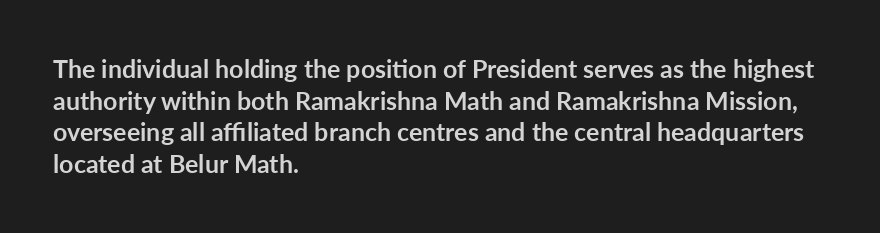
Short and long lines alike share a common starting point at left. The vertical gap from one line to the next is medium. Does the lettering tilt? It doesn't — this is upright. Underline: absent. The tracking reads as untouched default to a designer's eye. Chunky letters — that's bold for sure.
